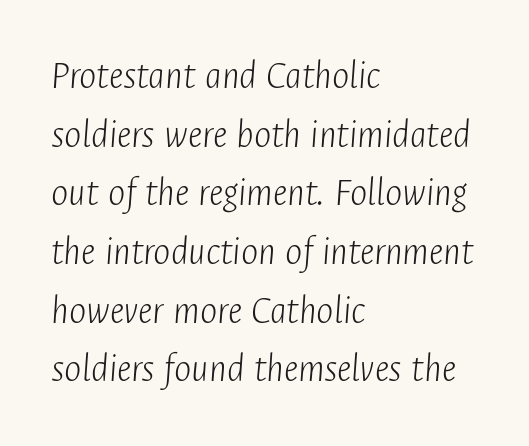
The image shows 41 px light, condensed type, italic (leaning right); set left-aligned, normal line spacing (1.43x), normal letter spacing, not underlined; low stroke contrast and a medium x-height.
